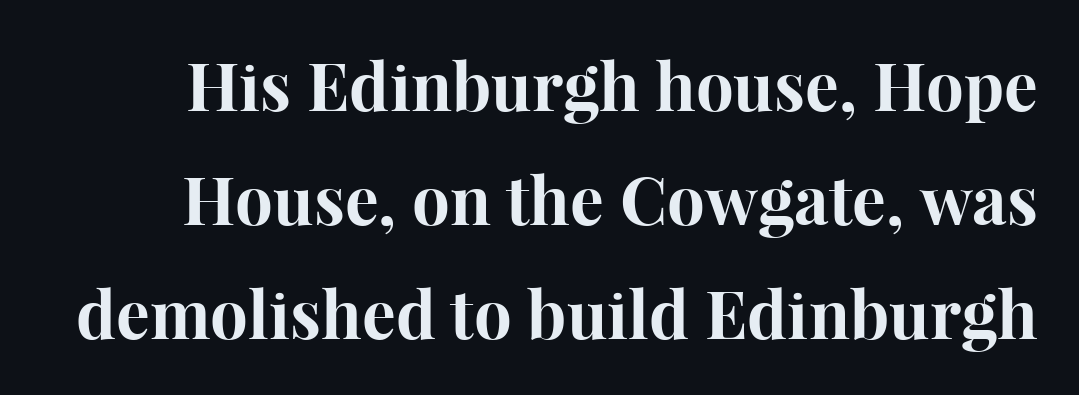
Q: Is the text bold? A: Yes.
Q: Is the text italic (slanted)? A: No, it is upright.
Q: Is the typeface a serif or a sans-serif typeface? A: Serif.
Q: Is the text underlined? A: No.
Q: Is the spacing between letters normal or unusually wide? A: Normal.
Q: Is the spacing between lines tight, normal or loose? A: Normal.
Q: Width (condensed, normal, or wide)? A: Normal.
Q: Stroke contrast? A: High.
Q: x-height? A: Medium.
Q: Monospaced? A: No.
